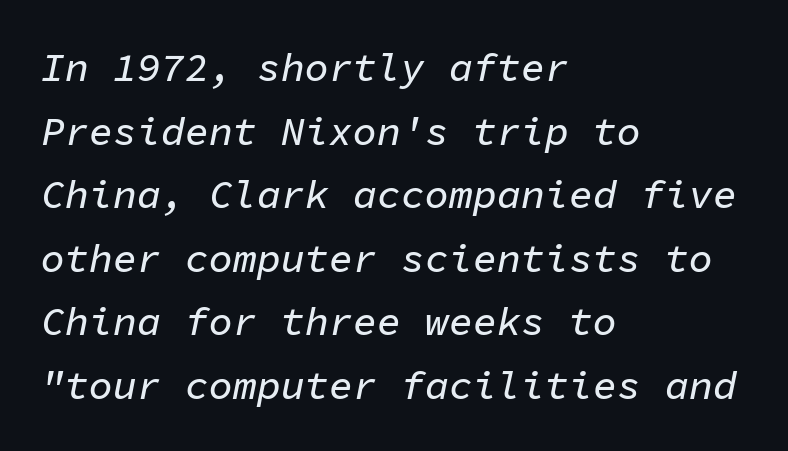
{"italic": "yes", "lean": "right", "slant_degrees": 11, "width": "normal", "stroke_contrast": "low", "x_height": "medium", "monospaced": "yes", "underline": "no", "align": "left", "line_spacing": "normal", "line_spacing_ratio": 1.59, "letter_spacing": "normal", "letter_spacing_em": 0.0, "glyph_px": 40}
